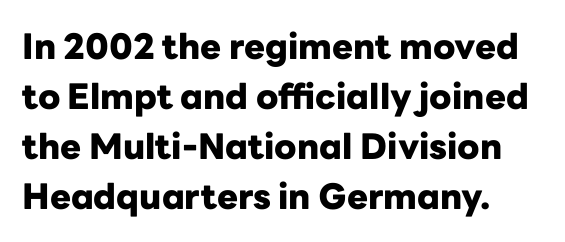
The baseline area is clear. The passage shown is typed in a proportional face where columns would drift. Compared with a centered layout, this one pins lines to the left instead. Leading: standard.
